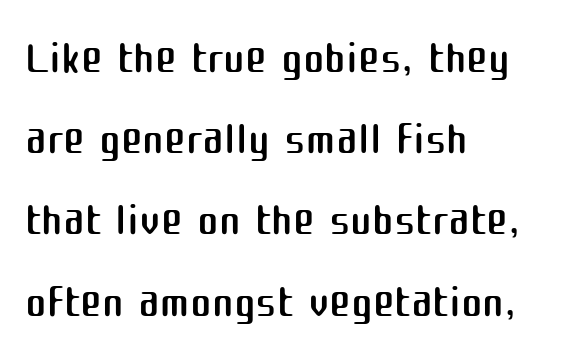
The image shows 65 px regular-weight sans-serif type, upright; set left-aligned, normal line spacing (1.25x), normal letter spacing, not underlined; medium stroke contrast and a medium x-height.
